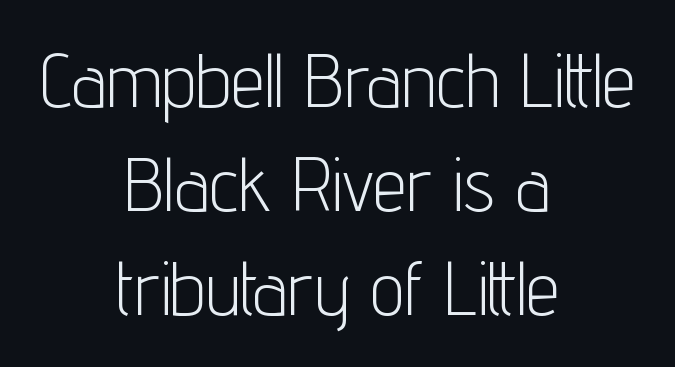
{"serif": "no", "italic": "no", "bold": "no", "weight": "light", "width": "condensed", "stroke_contrast": "low", "x_height": "medium", "monospaced": "no", "underline": "no", "align": "center", "line_spacing": "normal", "line_spacing_ratio": 1.37, "letter_spacing": "normal", "letter_spacing_em": 0.0, "glyph_px": 76}
